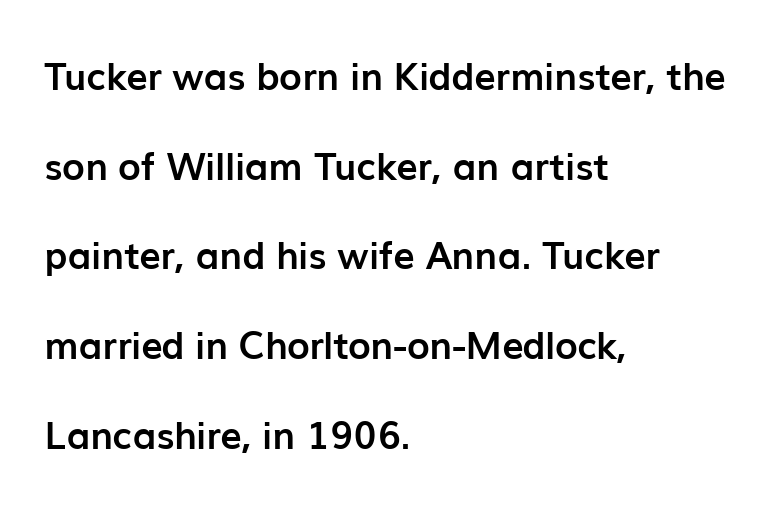
The image shows 38 px semibold sans-serif type, upright; set left-aligned, loose line spacing (2.36x), normal letter spacing, not underlined; low stroke contrast and a medium x-height.
